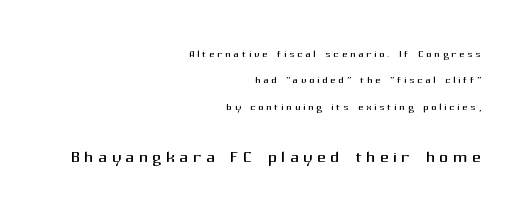
Q: Is the text bold? A: No.
Q: Is the text italic (slanted)? A: No, it is upright.
Q: Is the text underlined? A: No.
Q: How is the paragraph aligned? A: Right-aligned.
Q: Which block of text is set in a larger size, the first (top) or the second (bottom)? A: The second (bottom) one.
